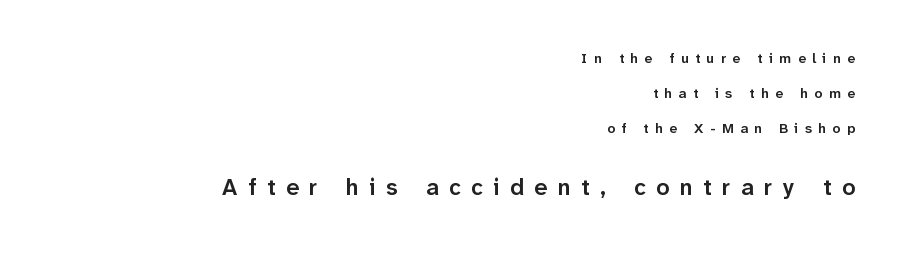
One-word summary of the alignment: right. Does the leading feel generous? Absolutely, it's lavish. Unlike italic type, these characters show no tilt at all. Letter spacing: wide. Check the space under the baseline: it is left empty. The glyphs have the mass of a demibold cut, below bold.
